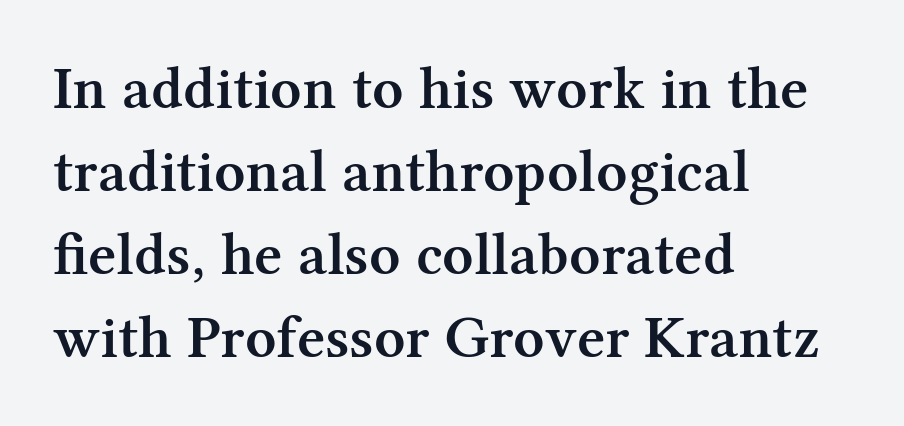
{"serif": "yes", "italic": "no", "bold": "semi", "weight": "semibold", "width": "normal", "stroke_contrast": "medium", "x_height": "medium", "monospaced": "no", "underline": "no", "align": "left", "line_spacing": "normal", "line_spacing_ratio": 1.36, "letter_spacing": "normal", "letter_spacing_em": 0.0, "glyph_px": 61}
